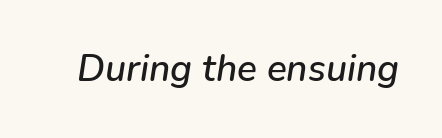
Q: Is the text italic (slanted)? A: Yes, it leans right by about 9 degrees.
Q: Is the text underlined? A: No.
Q: Is the spacing between letters normal or unusually wide? A: Normal.
Q: Width (condensed, normal, or wide)? A: Normal.
Q: Stroke contrast? A: Low.
Q: x-height? A: Medium.
Q: Monospaced? A: No.
